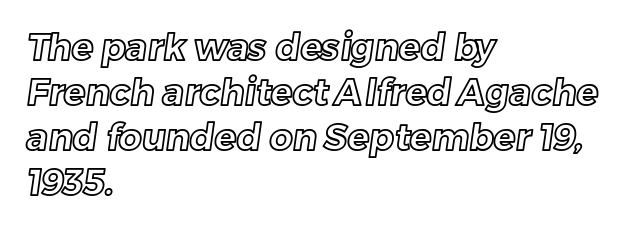
The image shows 36 px text type; set left-aligned, normal line spacing (1.25x), normal letter spacing, not underlined; a medium x-height.
